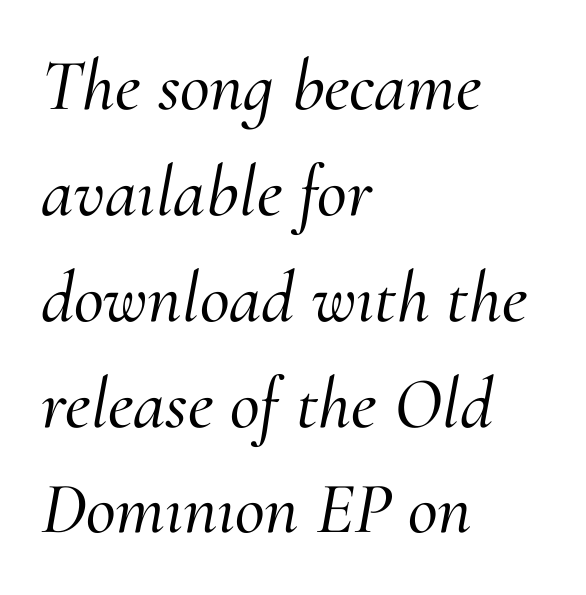
Q: Is the text italic (slanted)? A: Yes, it leans right by about 10 degrees.
Q: Is the typeface a serif or a sans-serif typeface? A: Serif.
Q: Is the text underlined? A: No.
Q: How is the paragraph aligned? A: Left-aligned.
Q: Is the spacing between letters normal or unusually wide? A: Normal.
Q: Is the spacing between lines tight, normal or loose? A: Normal.
Q: Width (condensed, normal, or wide)? A: Normal.
Q: Stroke contrast? A: Medium.
Q: x-height? A: Small.
Q: Monospaced? A: No.
